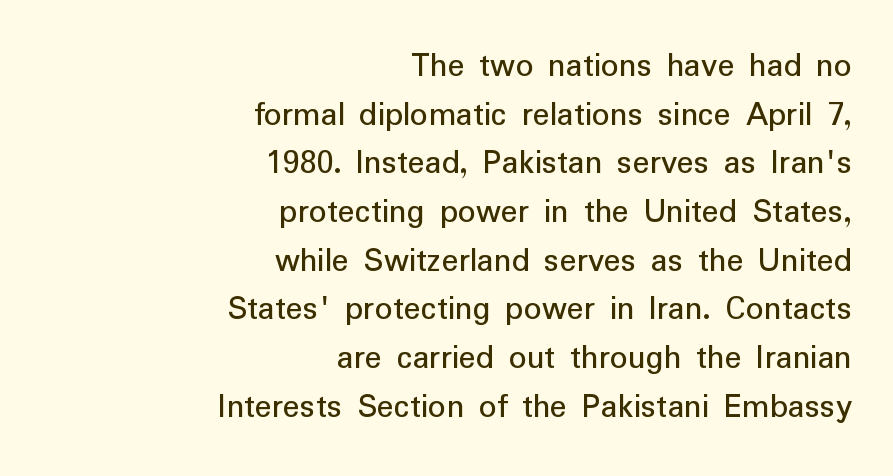
Q: Is the text bold? A: No.
Q: Is the text italic (slanted)? A: No, it is upright.
Q: Is the typeface a serif or a sans-serif typeface? A: Sans-serif.
Q: Is the text underlined? A: No.
Q: How is the paragraph aligned? A: Right-aligned.
Q: Is the spacing between letters normal or unusually wide? A: Normal.
Q: Is the spacing between lines tight, normal or loose? A: Normal.
Q: Width (condensed, normal, or wide)? A: Normal.
Q: Stroke contrast? A: Low.
Q: x-height? A: Medium.
Q: Monospaced? A: No.
